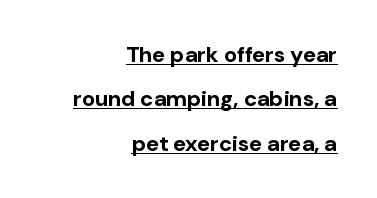
The image shows 22 px bold type, upright; set right-aligned, loose line spacing (2.02x), normal letter spacing, underlined.
